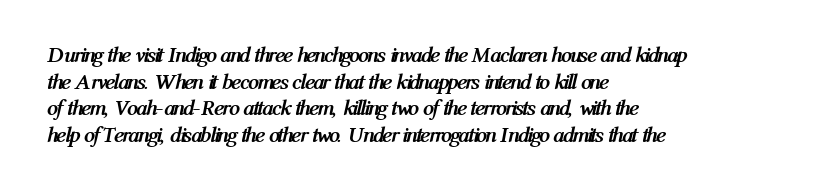
The space directly below the letters is spotless. The strokes are fattened all the way to bold. An italicized treatment has been applied to the whole sample. The rag falls on the right side of this text block. Is the letter spacing exaggerated? No — it looks like the ordinary default.
